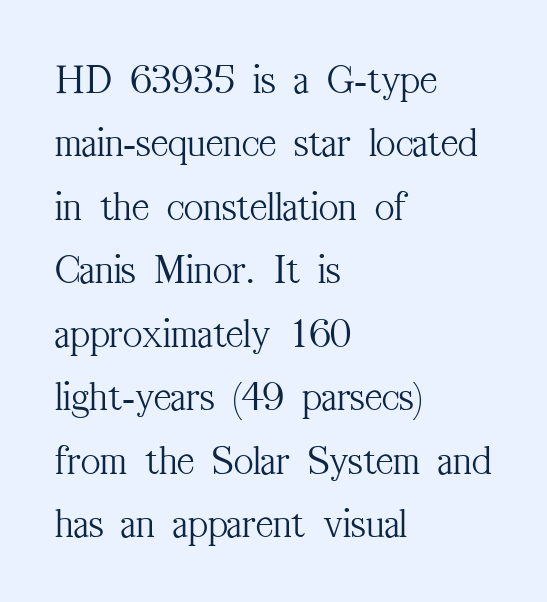
Q: Is the text bold? A: No.
Q: Is the text italic (slanted)? A: No, it is upright.
Q: Is the typeface a serif or a sans-serif typeface? A: Serif.
Q: Is the text underlined? A: No.
Q: How is the paragraph aligned? A: Left-aligned.
Q: Is the spacing between letters normal or unusually wide? A: Normal.
Q: Is the spacing between lines tight, normal or loose? A: Normal.
Q: Width (condensed, normal, or wide)? A: Condensed.
Q: Stroke contrast? A: Medium.
Q: x-height? A: Medium.
Q: Monospaced? A: No.
